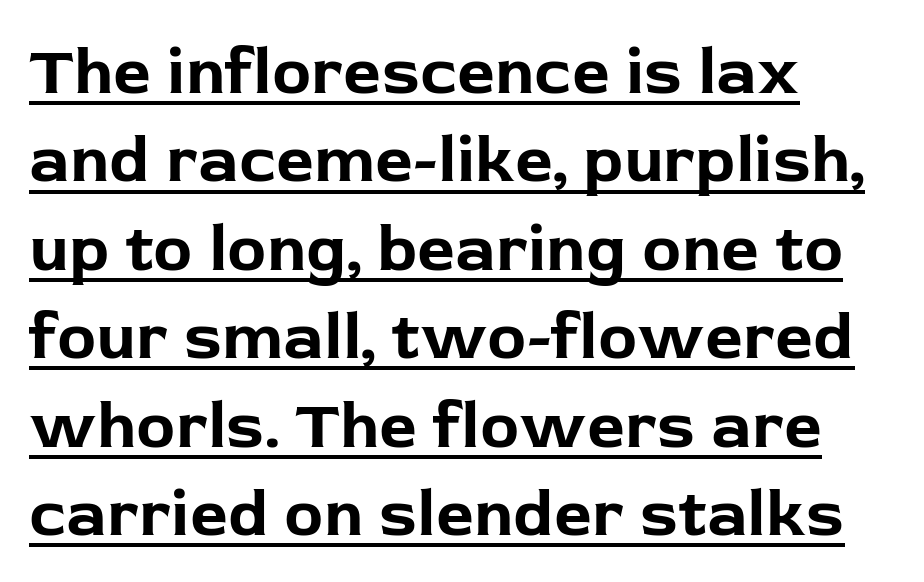
Q: Is the text bold? A: Yes.
Q: Is the text italic (slanted)? A: No, it is upright.
Q: Is the typeface a serif or a sans-serif typeface? A: Sans-serif.
Q: Is the text underlined? A: Yes.
Q: How is the paragraph aligned? A: Left-aligned.
Q: Is the spacing between letters normal or unusually wide? A: Normal.
Q: Is the spacing between lines tight, normal or loose? A: Normal.
Q: Width (condensed, normal, or wide)? A: Normal.
Q: Stroke contrast? A: Low.
Q: x-height? A: Medium.
Q: Monospaced? A: No.
